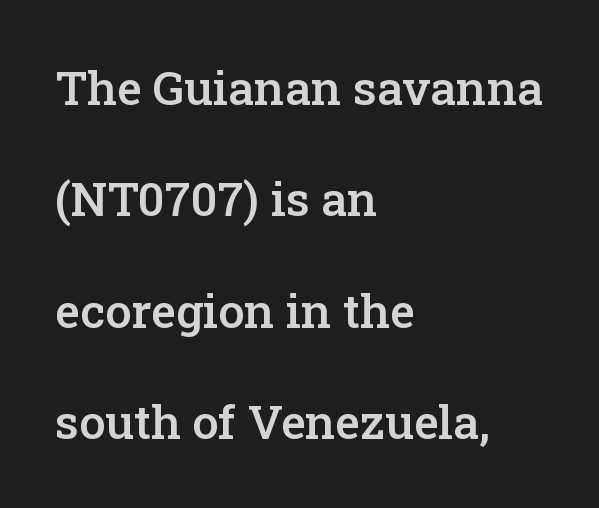
What kind of face is this? One with serifs. Honestly, the letter spacing is just normal — you wouldn't notice it. Line beginnings align vertically; line endings do not. Just letters on the line, the space beneath them empty.
